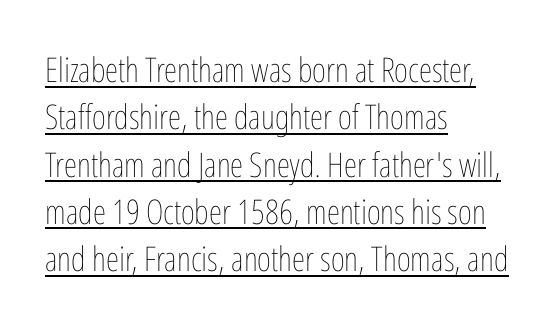
{"italic": "no", "bold": "no", "weight": "thin", "width": "condensed", "stroke_contrast": "low", "x_height": "medium", "monospaced": "no", "underline": "yes", "align": "left", "line_spacing": "normal", "line_spacing_ratio": 1.39, "letter_spacing": "normal", "letter_spacing_em": 0.0, "glyph_px": 34}
